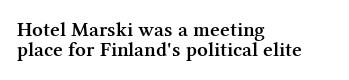
The image shows 21 px text type, upright; set left-aligned, tight line spacing (0.96x), normal letter spacing, not underlined.
